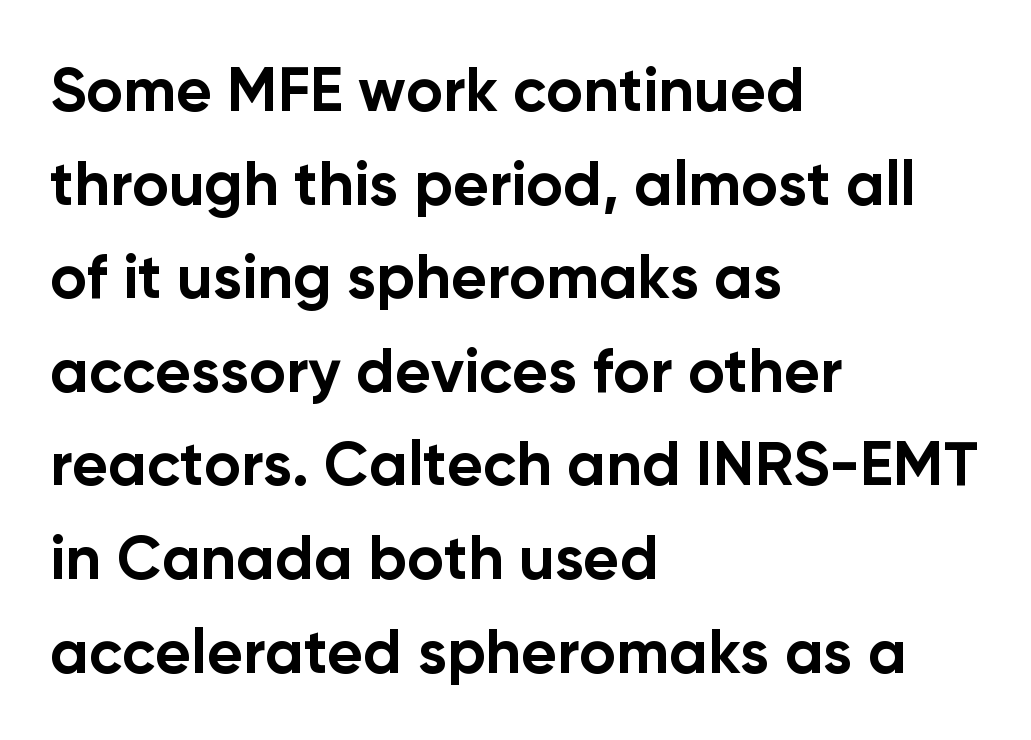
{"serif": "no", "italic": "no", "bold": "yes", "weight": "bold", "width": "normal", "stroke_contrast": "low", "x_height": "medium", "monospaced": "no", "underline": "no", "align": "left", "line_spacing": "normal", "line_spacing_ratio": 1.51, "letter_spacing": "normal", "letter_spacing_em": 0.0, "glyph_px": 62}
